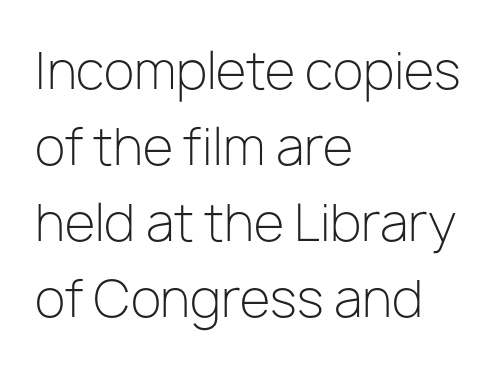
Character widths vary here, with narrow letters taking less room than wide ones. The type is set solid horizontally, with unmodified tracking. Tall strokes in this sample are plumb rather than angled. Each row of text sits above clean, open space. Examine the stroke ends and you'll find no serifs. Typeset ragged right — the left edge is the straight one.
